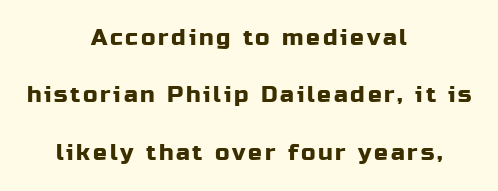
{"italic": "no", "underline": "no", "align": "center", "line_spacing": "loose", "line_spacing_ratio": 2.49, "glyph_px": 23}
